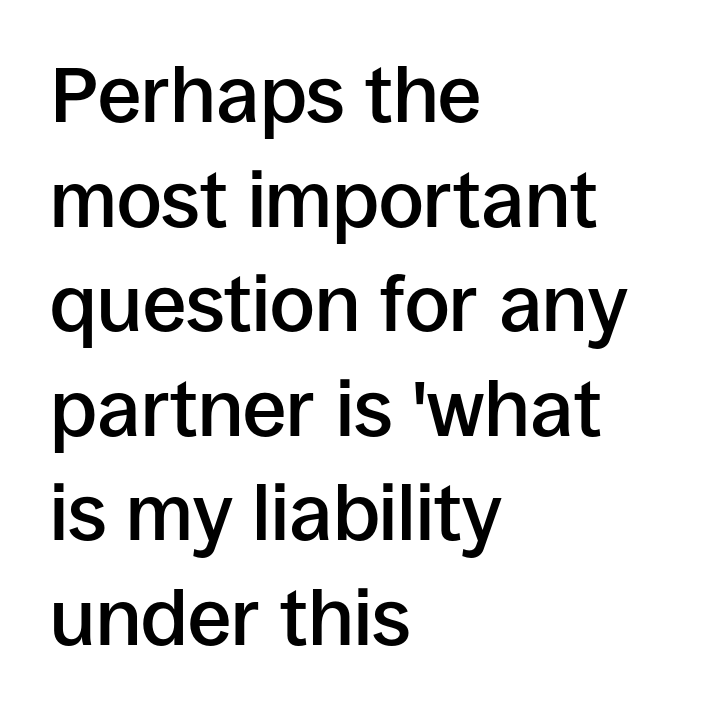
Q: Is the text bold? A: Semi-bold.
Q: Is the text italic (slanted)? A: No, it is upright.
Q: Is the typeface a serif or a sans-serif typeface? A: Sans-serif.
Q: Is the text underlined? A: No.
Q: How is the paragraph aligned? A: Left-aligned.
Q: Is the spacing between letters normal or unusually wide? A: Normal.
Q: Is the spacing between lines tight, normal or loose? A: Normal.
Q: Width (condensed, normal, or wide)? A: Normal.
Q: Stroke contrast? A: Low.
Q: x-height? A: Large.
Q: Monospaced? A: No.
